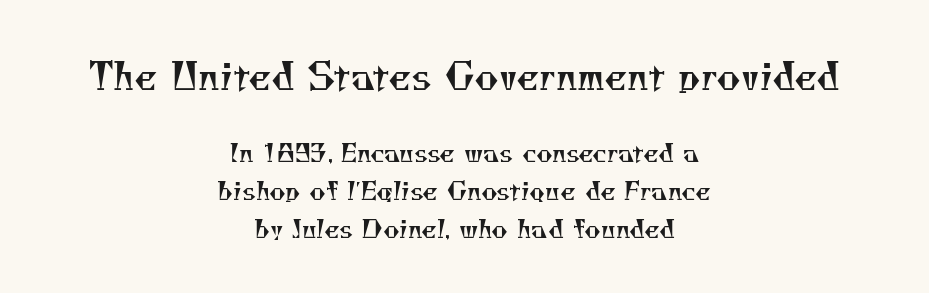
Q: Is the text bold? A: No.
Q: Is the typeface a serif or a sans-serif typeface? A: Serif.
Q: Is the text underlined? A: No.
Q: How is the paragraph aligned? A: Centered.
Q: Is the spacing between letters normal or unusually wide? A: Normal.
Q: Is the spacing between lines tight, normal or loose? A: Normal.
Q: Which block of text is set in a larger size, the first (top) or the second (bottom)? A: The first (top) one.
Q: Width (condensed, normal, or wide)? A: Normal.
Q: Stroke contrast? A: Medium.
Q: x-height? A: Small.
Q: Monospaced? A: No.
